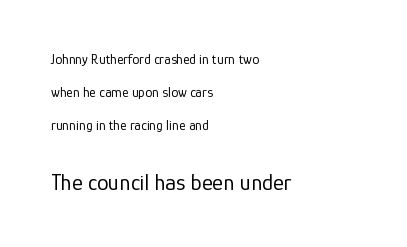
Caption: standard tracking, unaltered. Notice how the stems are strictly vertical — no italics here. Compared with typical paragraphs, the rows here are farther apart. Where is the straight margin? On the left. Clear beneath every line of the passage. Is the stroke heavy? The answer is a plain regular-or-lighter.
